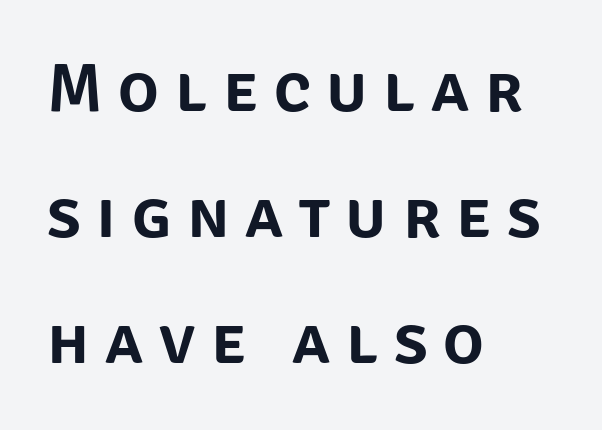
The image shows 68 px sans-serif type, upright; set left-aligned, line spacing 1.85x, unusually wide letter spacing (+0.23 em), not underlined; low stroke contrast and a large x-height.
